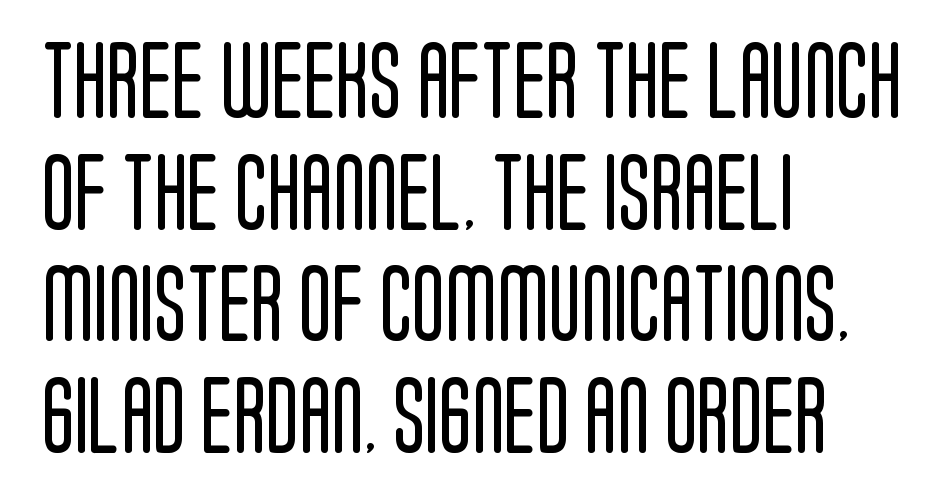
{"serif": "no", "italic": "no", "bold": "no", "weight": "regular", "width": "condensed", "stroke_contrast": "low", "x_height": "large", "monospaced": "no", "underline": "no", "align": "left", "line_spacing": "normal", "line_spacing_ratio": 1.47, "letter_spacing": "normal", "letter_spacing_em": 0.0, "glyph_px": 76}
